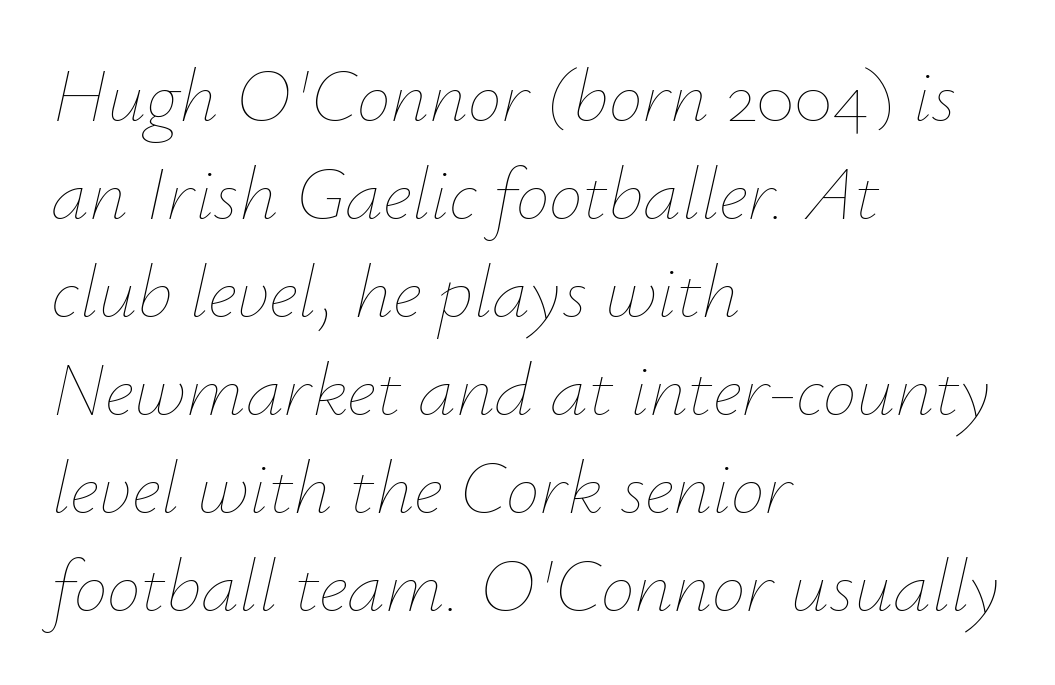
The image shows 76 px thin type, italic (leaning right); set left-aligned, normal line spacing (1.29x), normal letter spacing, not underlined; low stroke contrast and a small x-height.
